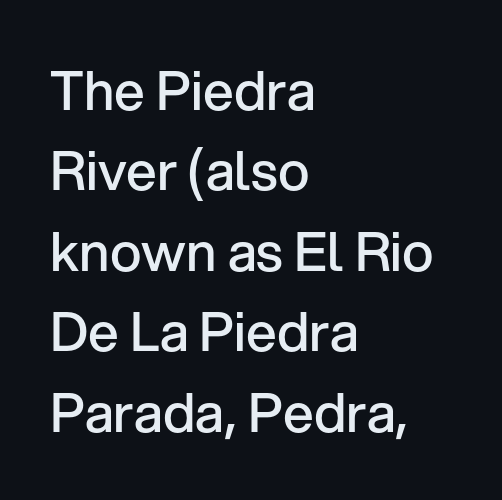
Q: Is the text bold? A: Semi-bold.
Q: Is the text italic (slanted)? A: No, it is upright.
Q: Is the typeface a serif or a sans-serif typeface? A: Sans-serif.
Q: Is the text underlined? A: No.
Q: How is the paragraph aligned? A: Left-aligned.
Q: Is the spacing between letters normal or unusually wide? A: Normal.
Q: Is the spacing between lines tight, normal or loose? A: Normal.
Q: Width (condensed, normal, or wide)? A: Normal.
Q: Stroke contrast? A: Low.
Q: x-height? A: Medium.
Q: Monospaced? A: No.
